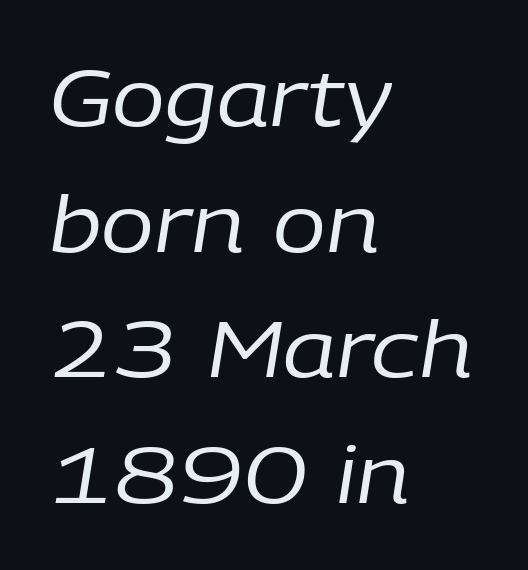
Q: Is the text bold? A: No.
Q: Is the text italic (slanted)? A: Yes, it leans right by about 9 degrees.
Q: Is the text underlined? A: No.
Q: How is the paragraph aligned? A: Left-aligned.
Q: Is the spacing between letters normal or unusually wide? A: Normal.
Q: Is the spacing between lines tight, normal or loose? A: Normal.
Q: Width (condensed, normal, or wide)? A: Normal.
Q: Stroke contrast? A: Low.
Q: x-height? A: Medium.
Q: Monospaced? A: No.
